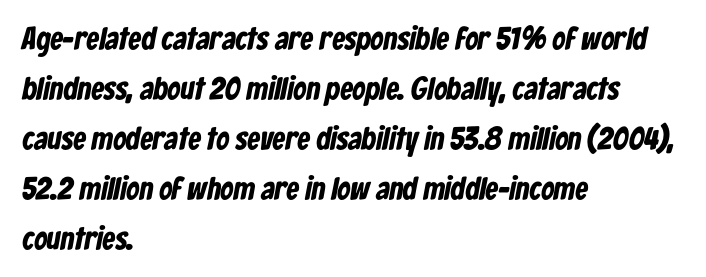
The image shows 32 px bold, condensed sans-serif type; set left-aligned, normal line spacing (1.56x), normal letter spacing, not underlined; low stroke contrast and a medium x-height.
